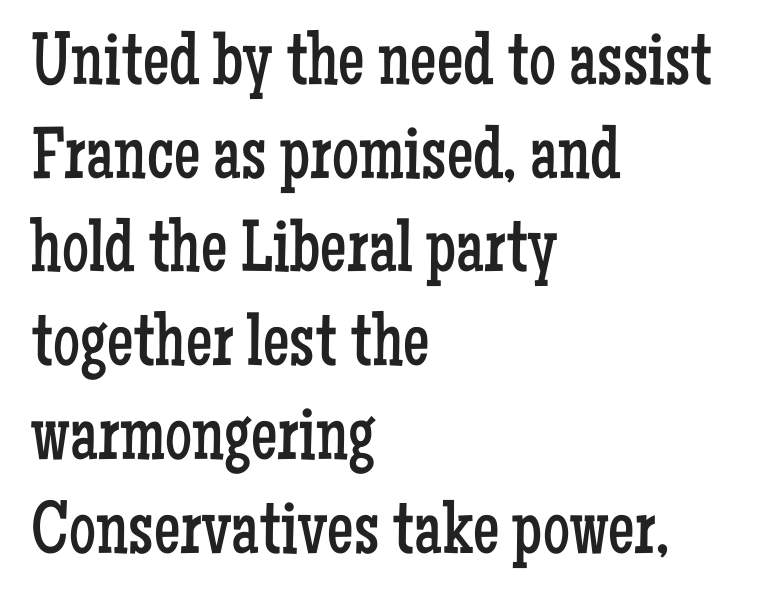
{"serif": "yes", "italic": "no", "bold": "no", "weight": "regular", "width": "condensed", "stroke_contrast": "low", "x_height": "medium", "monospaced": "no", "underline": "no", "align": "left", "line_spacing": "normal", "line_spacing_ratio": 1.25, "letter_spacing": "normal", "letter_spacing_em": 0.0, "glyph_px": 75}
